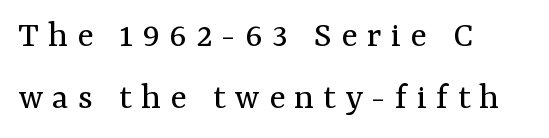
Q: Is the text bold? A: No.
Q: Is the text italic (slanted)? A: No, it is upright.
Q: Is the typeface a serif or a sans-serif typeface? A: Serif.
Q: Is the text underlined? A: No.
Q: How is the paragraph aligned? A: Left-aligned.
Q: Is the spacing between letters normal or unusually wide? A: Unusually wide.
Q: Is the spacing between lines tight, normal or loose? A: Normal.
Q: Width (condensed, normal, or wide)? A: Normal.
Q: Stroke contrast? A: Medium.
Q: x-height? A: Medium.
Q: Monospaced? A: No.
